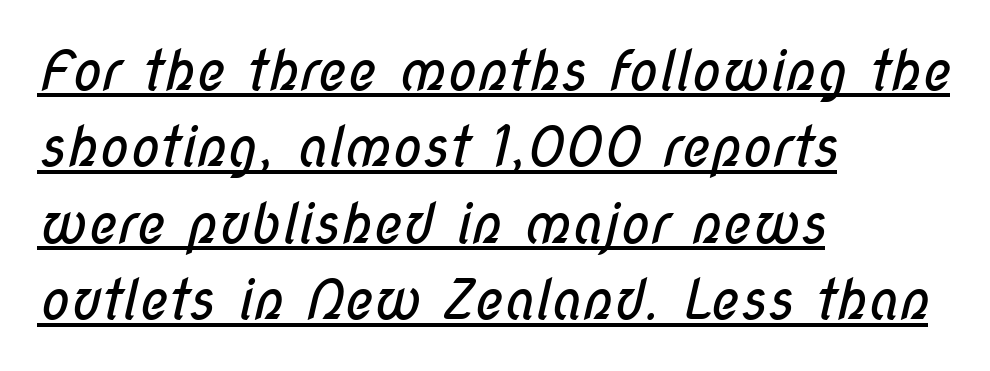
The image shows 55 px regular-weight, condensed sans-serif type; set left-aligned, normal line spacing (1.39x), normal letter spacing, underlined; low stroke contrast and a medium x-height.
